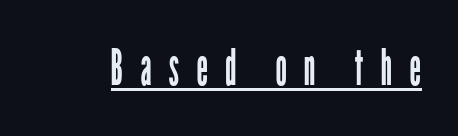
The image shows 51 px regular-weight, condensed sans-serif type, upright; set unusually wide letter spacing (+0.33 em), underlined; low stroke contrast and a medium x-height.
